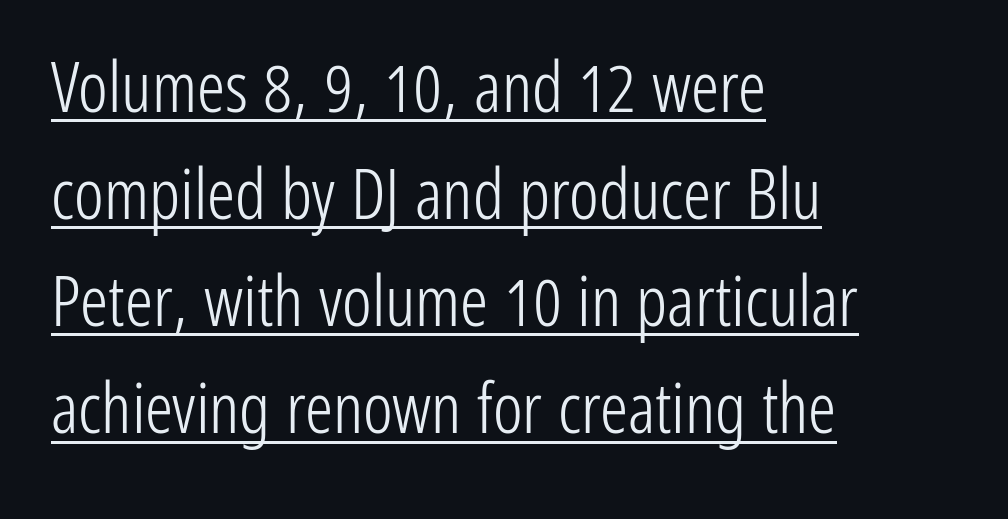
{"serif": "no", "italic": "no", "bold": "no", "weight": "light", "width": "condensed", "stroke_contrast": "low", "x_height": "medium", "monospaced": "no", "underline": "yes", "align": "left", "line_spacing": "normal", "line_spacing_ratio": 1.53, "letter_spacing": "normal", "letter_spacing_em": 0.0, "glyph_px": 70}
